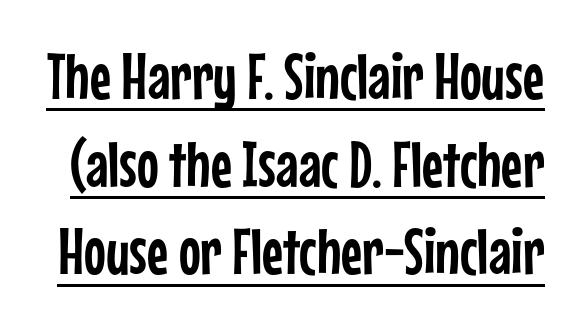
The image shows 65 px condensed sans-serif type, upright; set normal line spacing (1.35x), normal letter spacing, underlined; low stroke contrast and a medium x-height.
